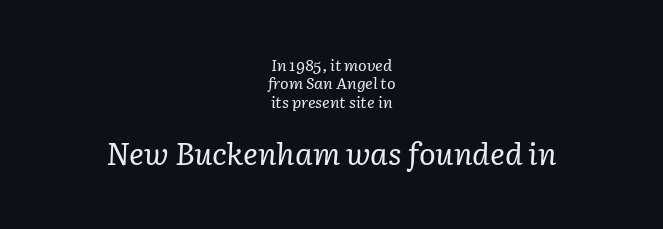
{"serif": "yes", "italic": "yes", "lean": "right", "slant_degrees": 3, "bold": "no", "weight": "regular", "width": "normal", "stroke_contrast": "low", "x_height": "medium", "monospaced": "no", "underline": "no", "align": "center", "line_spacing": "tight", "line_spacing_ratio": 1.15, "letter_spacing": "normal", "letter_spacing_em": 0.0, "larger_block": "second", "size_ratio": 1.94, "glyph_px": 31}
